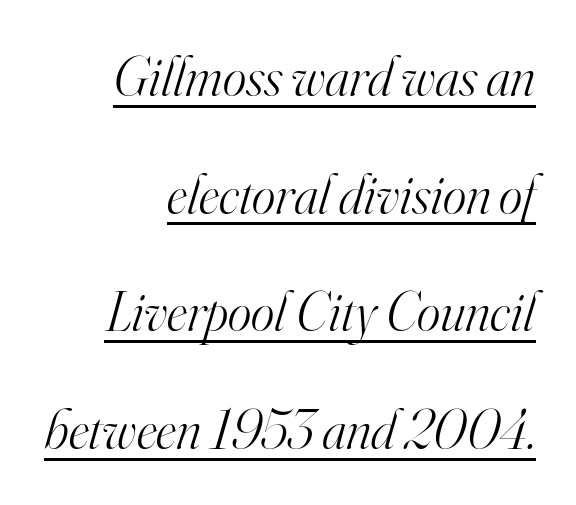
{"serif": "yes", "italic": "yes", "lean": "right", "slant_degrees": 16, "bold": "no", "weight": "light", "width": "normal", "stroke_contrast": "high", "x_height": "small", "monospaced": "no", "underline": "yes", "align": "right", "line_spacing": "loose", "line_spacing_ratio": 2.1, "letter_spacing": "normal", "letter_spacing_em": 0.0, "glyph_px": 56}
